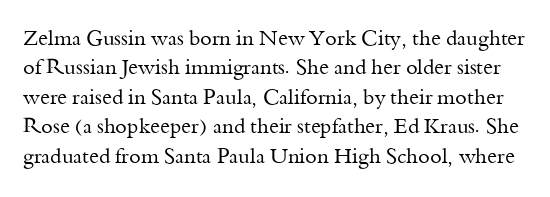
The image shows 21 px text type, upright; set normal line spacing (1.4x), normal letter spacing, not underlined.
